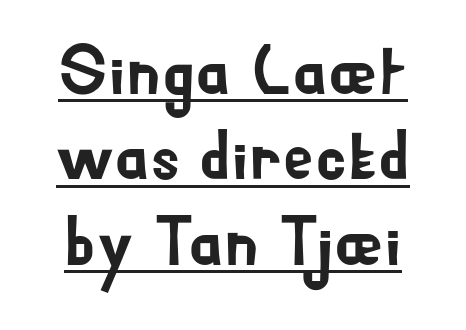
The image shows 70 px sans-serif type, upright; set line spacing 1.22x, normal letter spacing, underlined; low stroke contrast and a small x-height.
